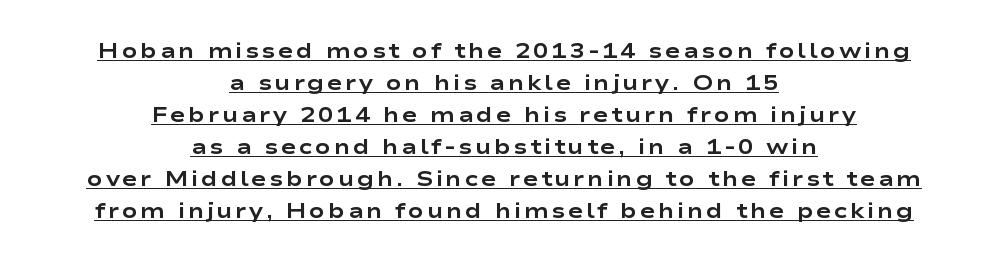
Q: Is the text bold? A: Yes.
Q: Is the text italic (slanted)? A: No, it is upright.
Q: Is the text underlined? A: Yes.
Q: How is the paragraph aligned? A: Centered.
Q: Is the spacing between lines tight, normal or loose? A: Normal.
